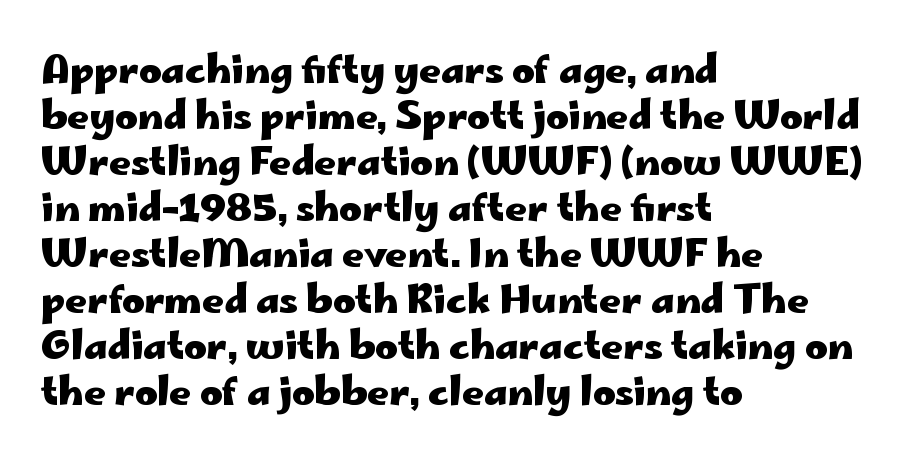
Descenders hang freely into open space. All the whitespace from short lines collects on the right. The font is running at its bold setting. You can tell from the bare stems that sans-serif type was used.
